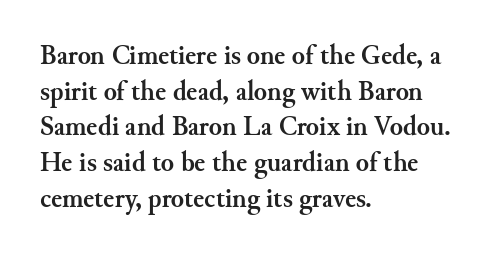
A typesetter would call this leading conventional body-copy spacing. Standard letterfit; no display-style spreading of the glyphs. The axis of the letterforms is exactly vertical. Typeset ragged right — the left edge is the straight one. Clear beneath every line of the passage. Each glyph is drawn with heavy, bold strokes.
